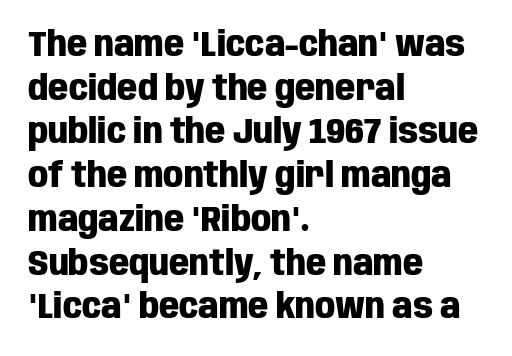
{"serif": "no", "italic": "no", "bold": "yes", "weight": "heavy", "width": "condensed", "stroke_contrast": "low", "x_height": "large", "monospaced": "no", "underline": "no", "align": "left", "line_spacing": "normal", "line_spacing_ratio": 1.25, "letter_spacing": "normal", "letter_spacing_em": 0.0, "glyph_px": 35}
